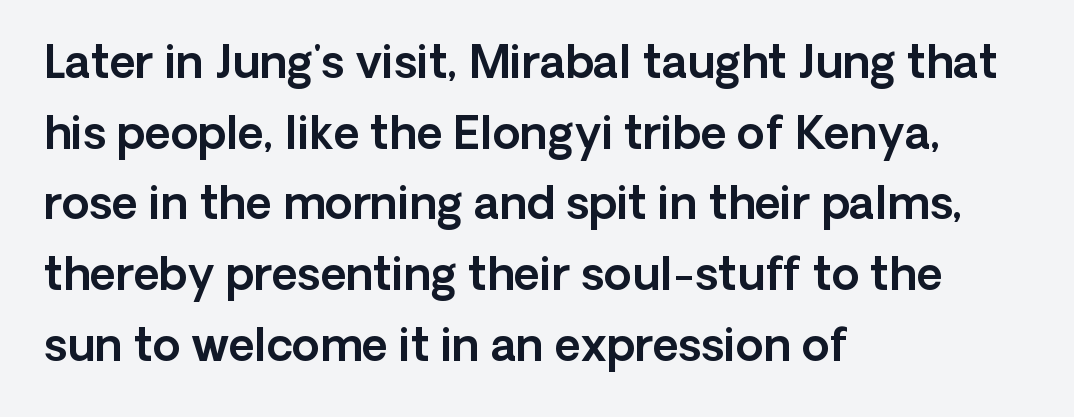
Students, note that the glyphs here touch the page at normal intervals. Descenders hang freely into open space. Characters remain perfectly vertical along every line. The lines are quadded left. The face used here is a sans, in the tradition of grotesques and geometrics.
